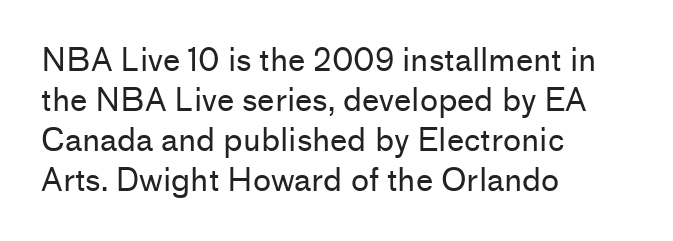
The image shows 31 px regular-weight sans-serif type, upright; set left-aligned, normal line spacing (1.29x), normal letter spacing, not underlined; low stroke contrast and a medium x-height.
